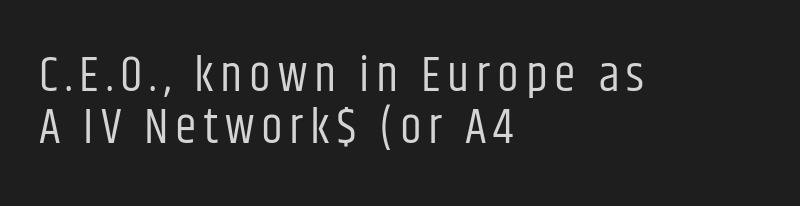
{"serif": "no", "italic": "no", "bold": "no", "weight": "regular", "width": "condensed", "stroke_contrast": "low", "x_height": "large", "monospaced": "no", "underline": "no", "align": "left", "line_spacing": "tight", "line_spacing_ratio": 1.06, "glyph_px": 49}
